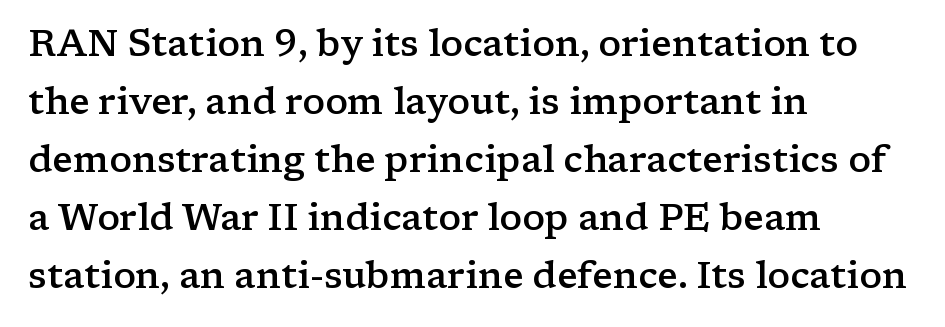
Note the varied advance widths — an 'i' is clearly narrower than an 'm'. The rag falls on the right side of this text block. Rule under the text: the space is simply empty. A bit beefed up — I'd call it semibold rather than bold.
